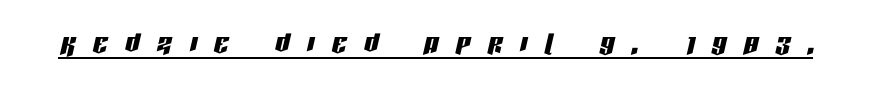
The image shows 36 px condensed type, italic (leaning right); set unusually wide letter spacing (+0.49 em), underlined; low stroke contrast and a large x-height.
